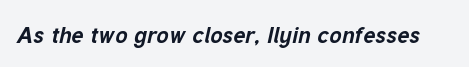
Q: Is the text bold? A: Yes.
Q: Is the text italic (slanted)? A: Yes, it leans right by about 12 degrees.
Q: Is the text underlined? A: No.
Q: Is the spacing between letters normal or unusually wide? A: Normal.
